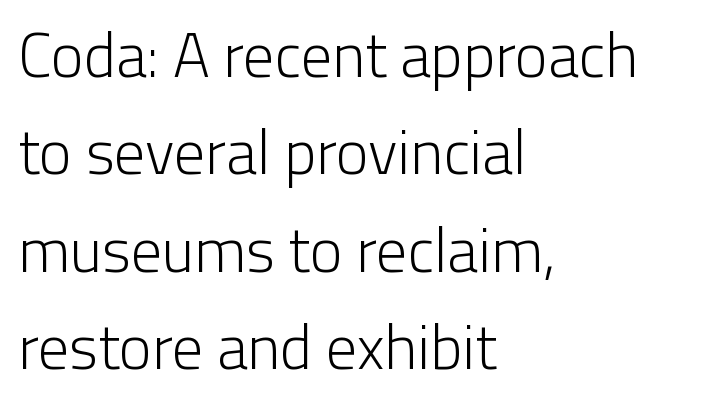
Note the varied advance widths — an 'i' is clearly narrower than an 'm'. Horizontally, the lines are justified to the leading edge only. No feet cap the strokes, marking this as sans-serif type. Heft: none added — not bold.
